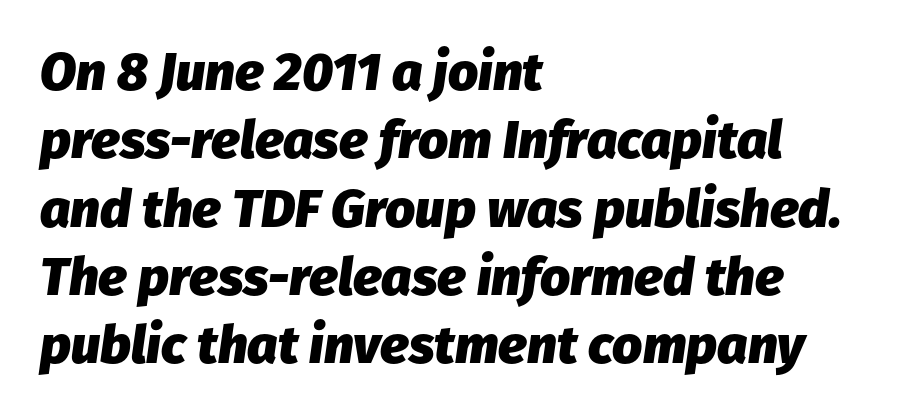
Notice how descenders clear the ascenders below comfortably — that's standard leading. The face used here is proportionally spaced, like ordinary book or web type. Does the weight exceed regular? Yes, all the way to bold. Rule under the text: the space is simply empty.
